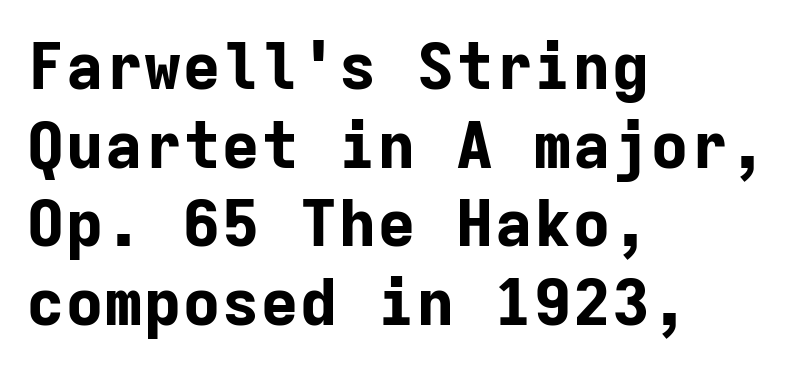
Q: Is the text bold? A: Yes.
Q: Is the text italic (slanted)? A: No, it is upright.
Q: Is the typeface a serif or a sans-serif typeface? A: Sans-serif.
Q: Is the text underlined? A: No.
Q: How is the paragraph aligned? A: Left-aligned.
Q: Is the spacing between letters normal or unusually wide? A: Normal.
Q: Width (condensed, normal, or wide)? A: Normal.
Q: Stroke contrast? A: Low.
Q: x-height? A: Medium.
Q: Monospaced? A: Yes.
